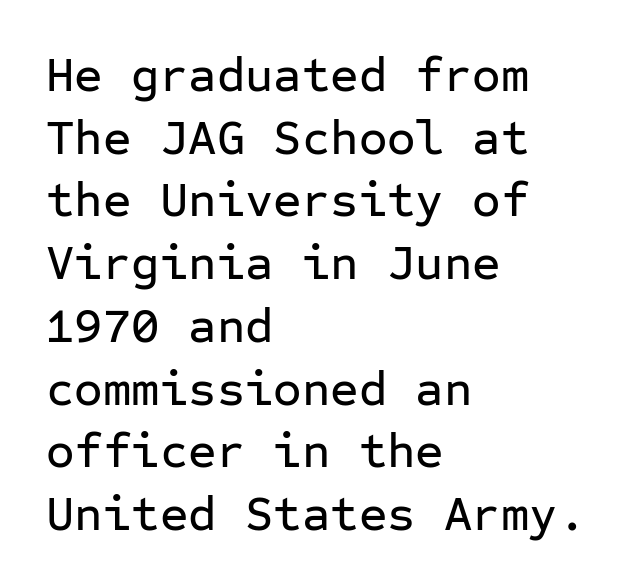
Q: Is the text italic (slanted)? A: No, it is upright.
Q: Is the typeface a serif or a sans-serif typeface? A: Sans-serif.
Q: Is the text underlined? A: No.
Q: How is the paragraph aligned? A: Left-aligned.
Q: Is the spacing between letters normal or unusually wide? A: Normal.
Q: Is the spacing between lines tight, normal or loose? A: Normal.
Q: Width (condensed, normal, or wide)? A: Normal.
Q: Stroke contrast? A: Low.
Q: x-height? A: Medium.
Q: Monospaced? A: Yes.
